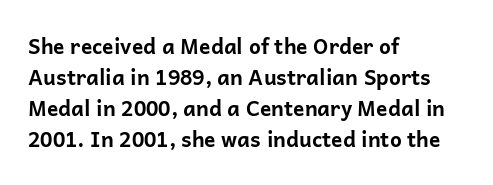
The image shows 21 px bold type, upright; set left-aligned, normal line spacing (1.48x), normal letter spacing, not underlined.
